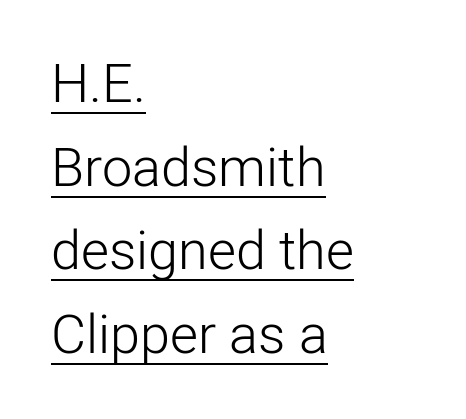
The image shows 54 px light sans-serif type, upright; set left-aligned, normal line spacing (1.55x), normal letter spacing, underlined; low stroke contrast and a medium x-height.
